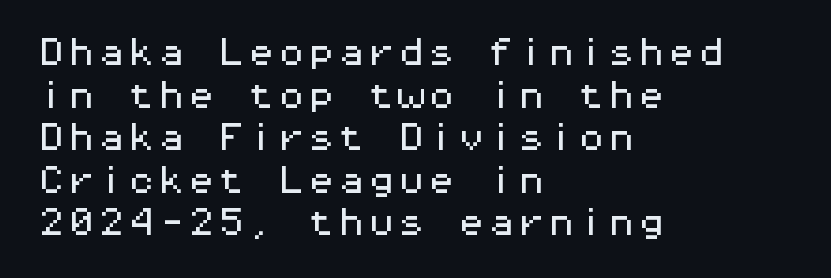
Q: Is the text italic (slanted)? A: No, it is upright.
Q: Is the typeface a serif or a sans-serif typeface? A: Sans-serif.
Q: Is the text underlined? A: No.
Q: How is the paragraph aligned? A: Left-aligned.
Q: Is the spacing between letters normal or unusually wide? A: Normal.
Q: Is the spacing between lines tight, normal or loose? A: Normal.
Q: Width (condensed, normal, or wide)? A: Wide.
Q: Stroke contrast? A: Medium.
Q: x-height? A: Medium.
Q: Monospaced? A: Yes.
